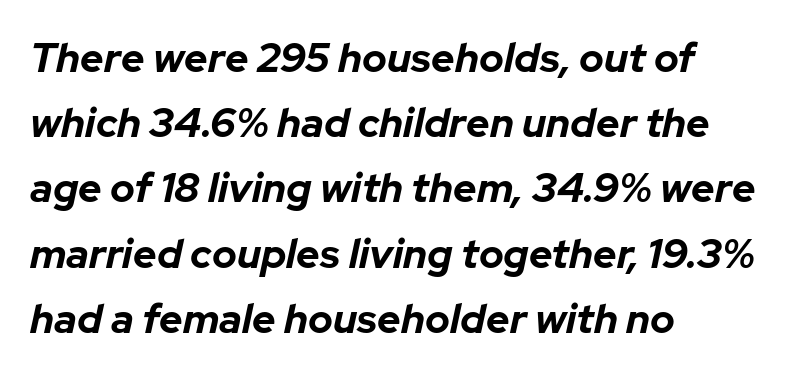
Q: Is the text bold? A: Yes.
Q: Is the text italic (slanted)? A: Yes, it leans right by about 12 degrees.
Q: Is the text underlined? A: No.
Q: How is the paragraph aligned? A: Left-aligned.
Q: Is the spacing between letters normal or unusually wide? A: Normal.
Q: Is the spacing between lines tight, normal or loose? A: Normal.
Q: Width (condensed, normal, or wide)? A: Normal.
Q: Stroke contrast? A: Low.
Q: x-height? A: Medium.
Q: Monospaced? A: No.
